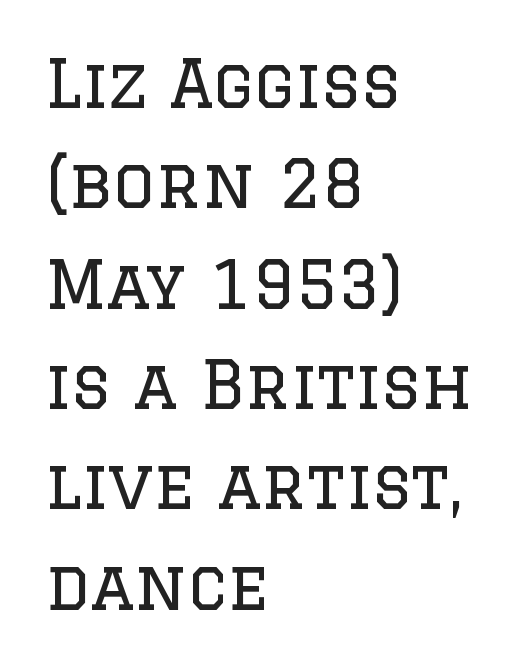
The image shows 66 px regular-weight serif type, upright; set left-aligned, normal line spacing (1.52x), normal letter spacing, not underlined; low stroke contrast and a large x-height.
